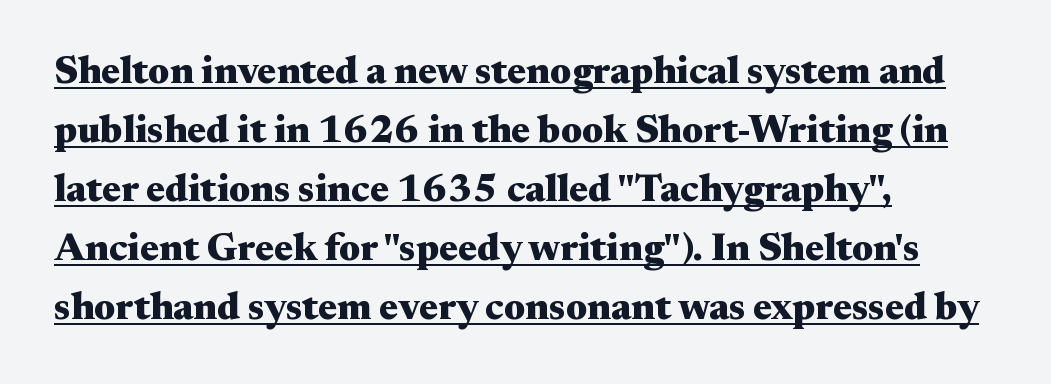
In CSS terms this would be text-align: left. Unlike italic type, these characters show no tilt at all. Look at the bottom of the vertical strokes: they flare into serifs here. These lines sit exactly where default settings would place them. Somebody hit Ctrl+U on this one — the words are underlined. Does extra space separate the letters? No, they use regular spacing.
